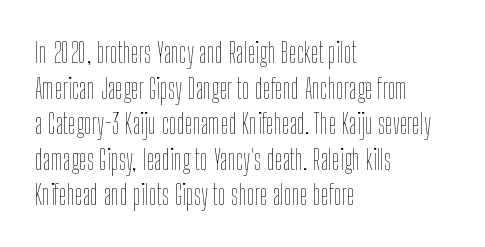
The image shows 28 px thin, condensed type, upright; set left-aligned, normal line spacing (1.27x), normal letter spacing, not underlined; low stroke contrast and a medium x-height.
